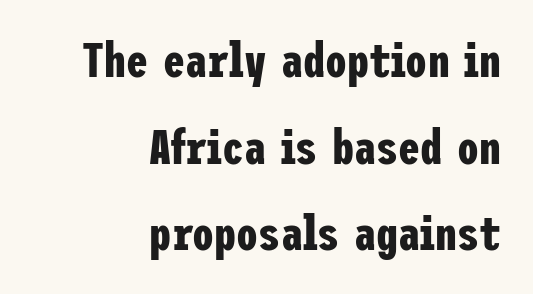
Q: Is the text bold? A: Yes.
Q: Is the text italic (slanted)? A: No, it is upright.
Q: Is the typeface a serif or a sans-serif typeface? A: Sans-serif.
Q: Is the text underlined? A: No.
Q: How is the paragraph aligned? A: Right-aligned.
Q: Is the spacing between letters normal or unusually wide? A: Normal.
Q: Width (condensed, normal, or wide)? A: Condensed.
Q: Stroke contrast? A: Low.
Q: x-height? A: Medium.
